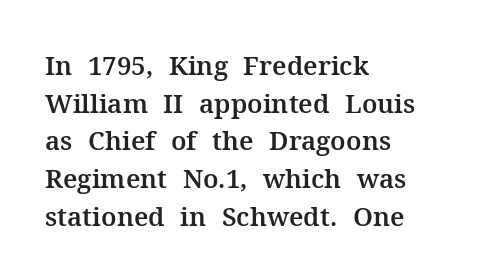
Which margin do the lines hug? The left one — the right edge is uneven. This sample uses plain, unmodified letter spacing. Glance below the letters and you will spot only blank space. Baseline-to-baseline distance is the conventional proportion of letter height.
